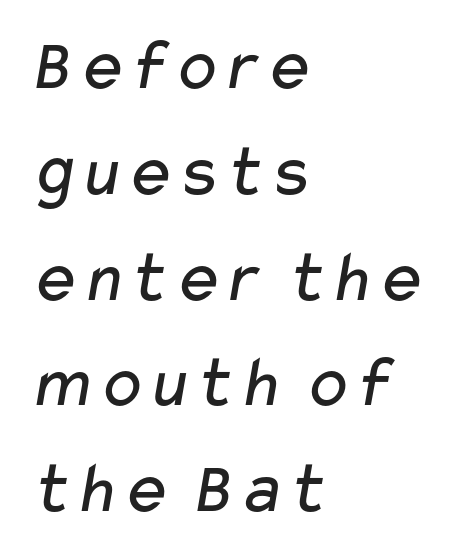
The image shows 74 px regular-weight, wide sans-serif type; set left-aligned, normal line spacing (1.43x), normal letter spacing, not underlined; low stroke contrast and a medium x-height.
